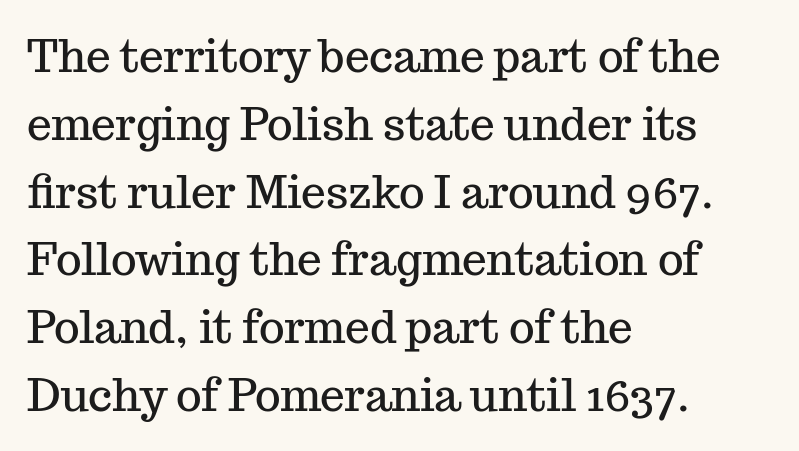
{"serif": "yes", "italic": "no", "width": "normal", "stroke_contrast": "medium", "x_height": "medium", "monospaced": "no", "underline": "no", "align": "left", "line_spacing": "normal", "line_spacing_ratio": 1.54, "letter_spacing": "normal", "letter_spacing_em": 0.0, "glyph_px": 44}
